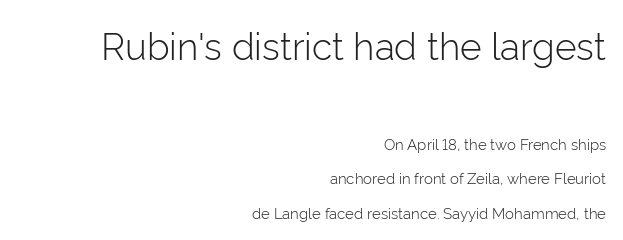
The image shows 37 px light sans-serif type, upright; set right-aligned, loose line spacing (2.3x), normal letter spacing, not underlined; the first (top) block is 2.47x larger; low stroke contrast and a medium x-height.
